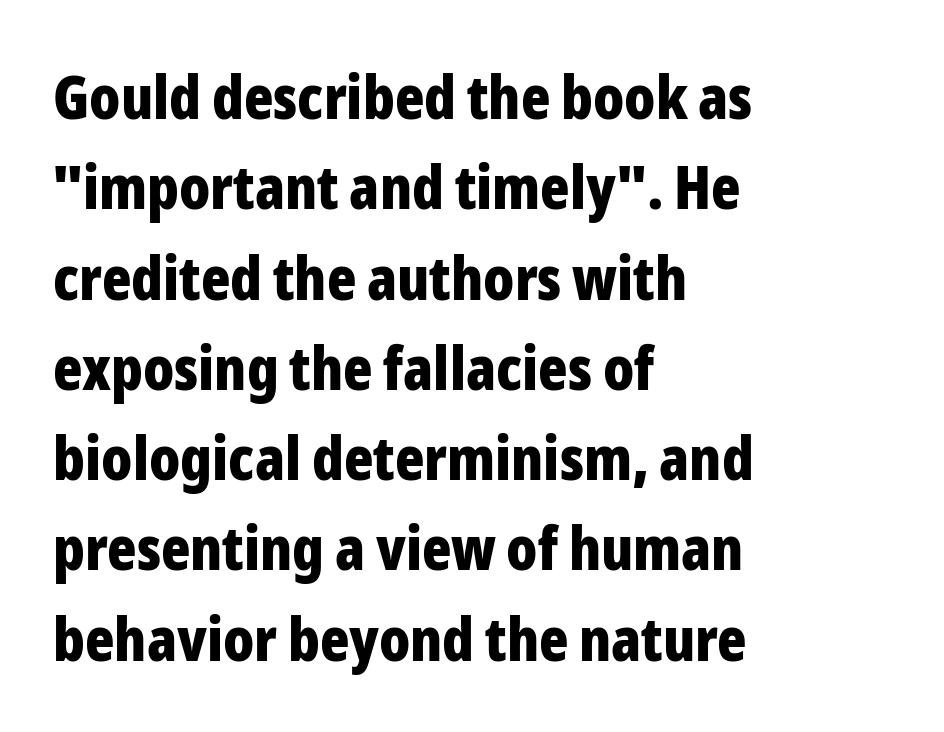
Q: Is the text bold? A: Yes.
Q: Is the text italic (slanted)? A: No, it is upright.
Q: Is the typeface a serif or a sans-serif typeface? A: Sans-serif.
Q: Is the text underlined? A: No.
Q: How is the paragraph aligned? A: Left-aligned.
Q: Is the spacing between letters normal or unusually wide? A: Normal.
Q: Is the spacing between lines tight, normal or loose? A: Normal.
Q: Width (condensed, normal, or wide)? A: Condensed.
Q: Stroke contrast? A: Low.
Q: x-height? A: Medium.
Q: Monospaced? A: No.
